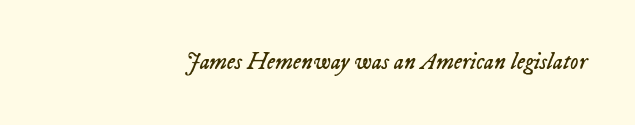
Each line ends at the same right margin while the left side varies. The space directly below the letters is spotless. Slant detected: the letters are inclined. Weight: regular or lighter. What stands out about the letter spacing? Nothing — it is the standard amount.
